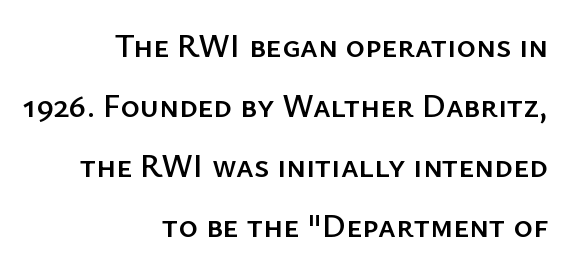
{"serif": "no", "italic": "no", "width": "normal", "stroke_contrast": "low", "x_height": "medium", "monospaced": "no", "underline": "no", "align": "right", "line_spacing_ratio": 1.82, "letter_spacing": "normal", "letter_spacing_em": 0.0, "glyph_px": 33}
